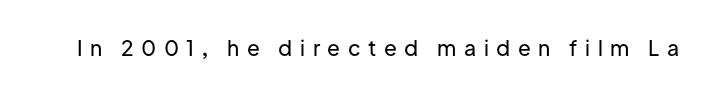
Q: Is the text italic (slanted)? A: No, it is upright.
Q: Is the text underlined? A: No.
Q: Is the spacing between letters normal or unusually wide? A: Unusually wide.
